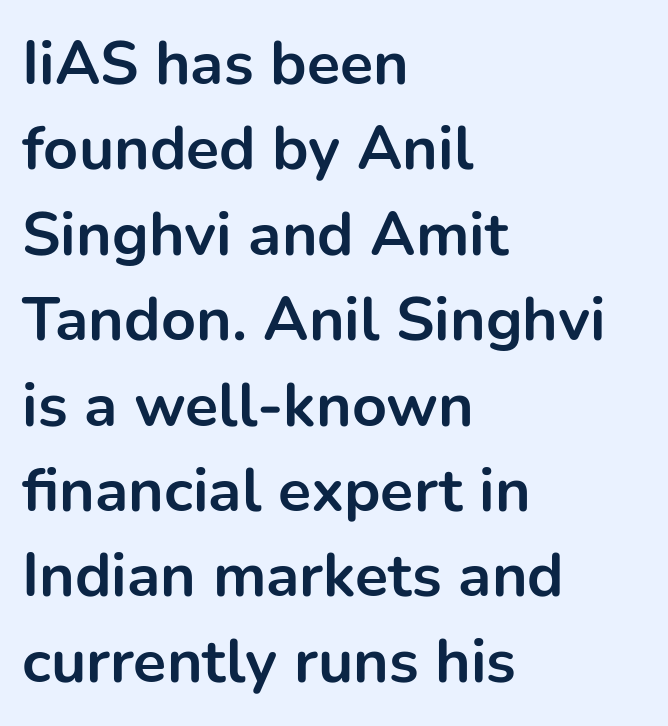
Q: Is the text bold? A: Yes.
Q: Is the text italic (slanted)? A: No, it is upright.
Q: Is the typeface a serif or a sans-serif typeface? A: Sans-serif.
Q: Is the text underlined? A: No.
Q: How is the paragraph aligned? A: Left-aligned.
Q: Is the spacing between letters normal or unusually wide? A: Normal.
Q: Is the spacing between lines tight, normal or loose? A: Normal.
Q: Width (condensed, normal, or wide)? A: Normal.
Q: Stroke contrast? A: Low.
Q: x-height? A: Medium.
Q: Monospaced? A: No.
